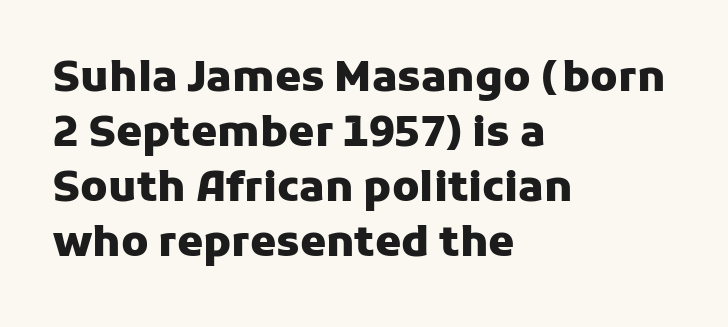
The image shows 42 px heavy sans-serif type, upright; set left-aligned, normal line spacing (1.31x), normal letter spacing, not underlined; low stroke contrast and a medium x-height.
